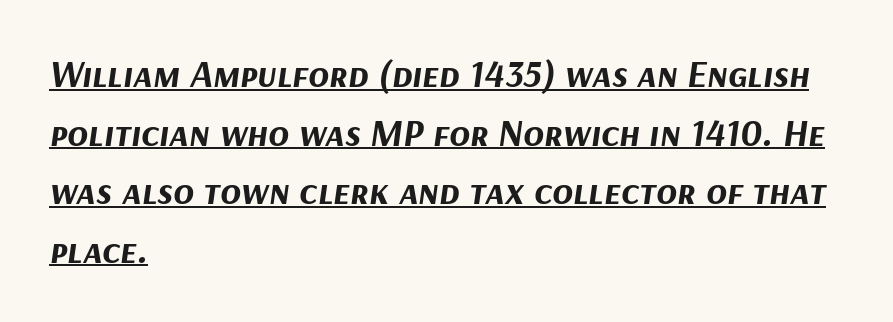
The image shows 38 px bold type, italic (leaning right); set left-aligned, normal line spacing (1.54x), normal letter spacing, underlined; medium stroke contrast and a medium x-height.
